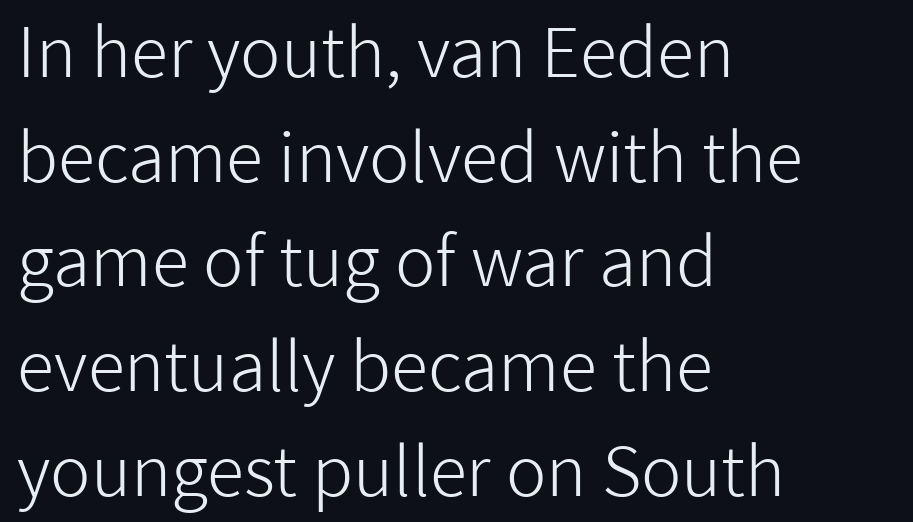
{"serif": "no", "italic": "no", "bold": "no", "weight": "light", "width": "normal", "stroke_contrast": "low", "x_height": "medium", "monospaced": "no", "underline": "no", "align": "left", "line_spacing": "normal", "line_spacing_ratio": 1.54, "letter_spacing": "normal", "letter_spacing_em": 0.0, "glyph_px": 68}
